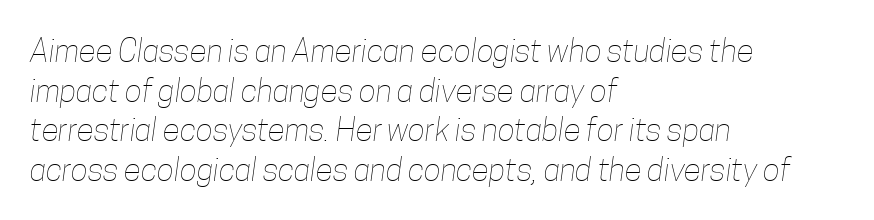
Words float on clear page, feet unadorned. Each word holds together tightly as a unit, with standard inter-letter gaps. Think of a printed novel: that variable character pitch is what you see here. Weight: not bold — regular or lighter.
